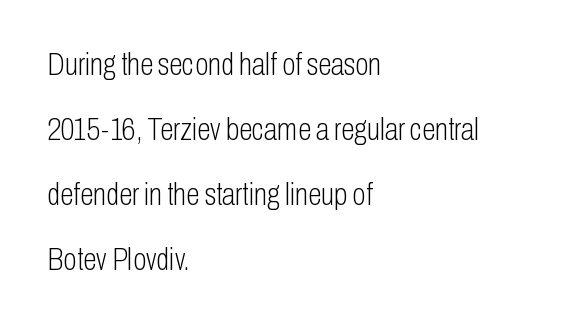
{"serif": "no", "italic": "no", "bold": "no", "weight": "light", "width": "condensed", "stroke_contrast": "low", "x_height": "medium", "monospaced": "no", "underline": "no", "align": "left", "line_spacing": "loose", "line_spacing_ratio": 2.1, "letter_spacing": "normal", "letter_spacing_em": 0.0, "glyph_px": 31}
